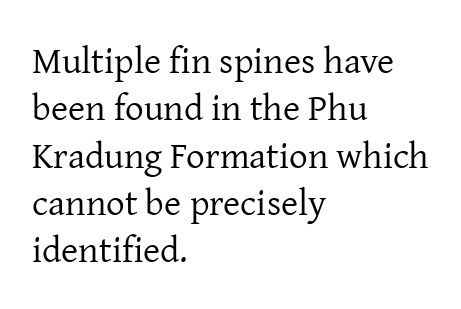
{"serif": "yes", "italic": "no", "bold": "no", "weight": "regular", "width": "normal", "stroke_contrast": "low", "x_height": "medium", "monospaced": "no", "underline": "no", "align": "left", "line_spacing": "normal", "line_spacing_ratio": 1.28, "letter_spacing": "normal", "letter_spacing_em": 0.0, "glyph_px": 37}
